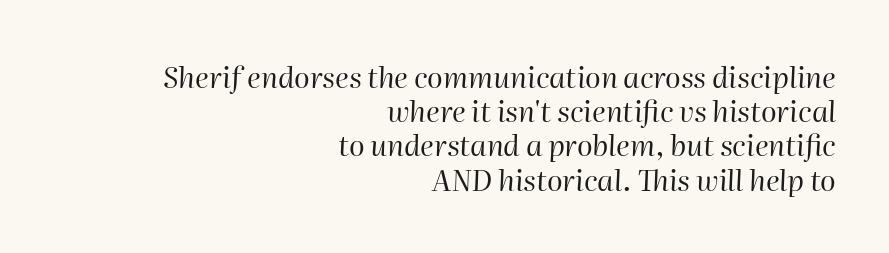
{"italic": "yes", "lean": "right", "slant_degrees": 2, "bold": "no", "weight": "regular", "width": "normal", "stroke_contrast": "high", "x_height": "medium", "monospaced": "no", "underline": "no", "align": "right", "line_spacing_ratio": 1.18, "letter_spacing": "normal", "letter_spacing_em": 0.0, "glyph_px": 29}
